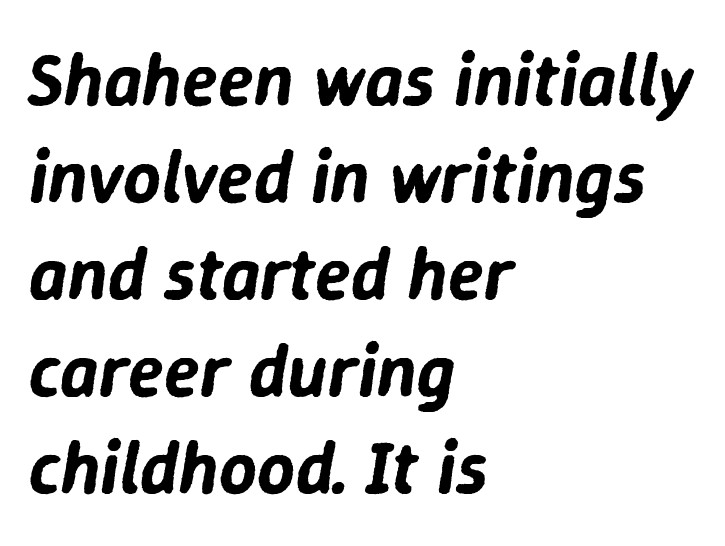
{"italic": "yes", "lean": "right", "slant_degrees": 9, "width": "normal", "stroke_contrast": "low", "x_height": "medium", "monospaced": "no", "underline": "no", "align": "left", "line_spacing": "normal", "line_spacing_ratio": 1.31, "letter_spacing": "normal", "letter_spacing_em": 0.0, "glyph_px": 74}
